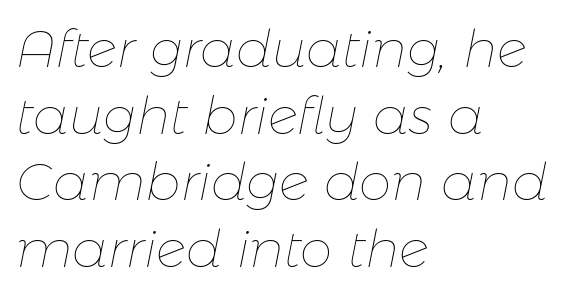
The image shows 52 px thin type, italic (leaning right); set left-aligned, normal line spacing (1.28x), normal letter spacing, not underlined; low stroke contrast and a medium x-height.
